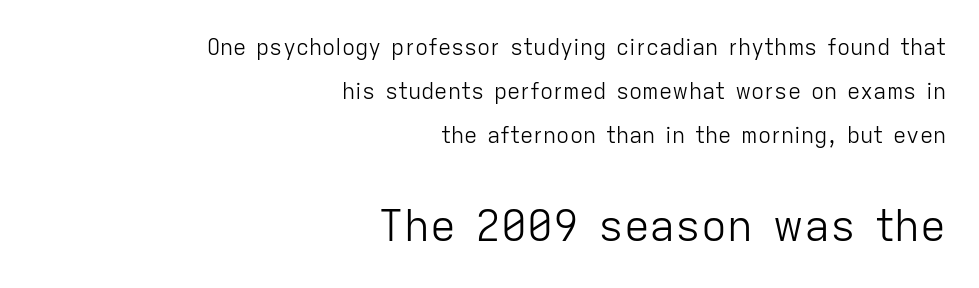
Here the glyphs are tracked normally, forming tight word shapes. Note the varied advance widths — an 'i' is clearly narrower than an 'm'. In terms of posture, this sample is upright. Size contrast runs from small at the top to large at the bottom. Check where the strokes stop: nothing finishes them off — pure sans.
